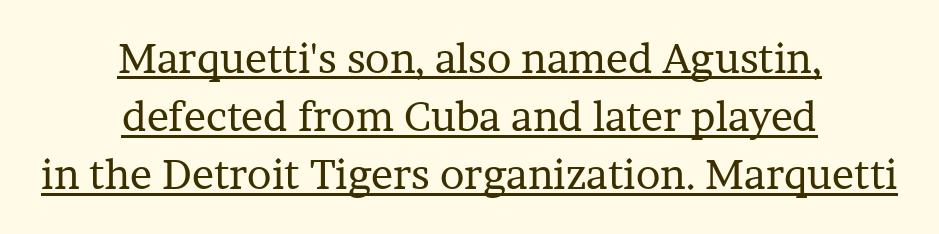
Yep, those are serifs on the letters. Every stem runs plumb, perpendicular to the baseline. Is the type heavy? It reads as light-to-regular instead. Letter spacing: default. Every row of glyphs is offset so its center matches the block's center. Quick note: interline space is typical.
